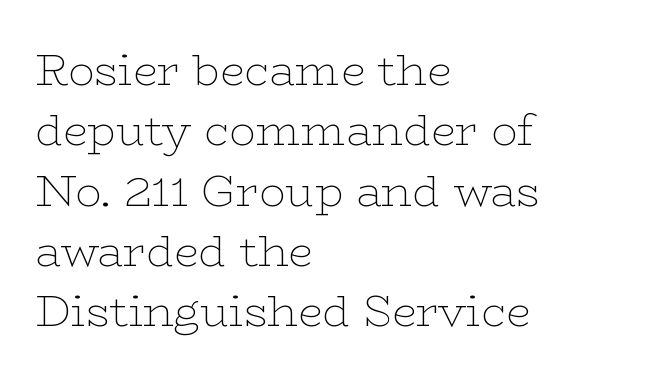
The image shows 44 px thin, wide serif type, upright; set left-aligned, normal line spacing (1.37x), normal letter spacing, not underlined; low stroke contrast and a medium x-height.
